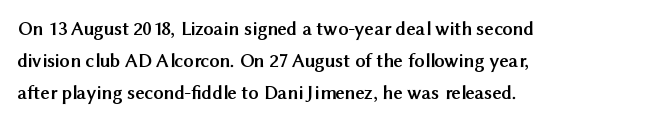
Q: Is the text bold? A: Yes.
Q: Is the text italic (slanted)? A: No, it is upright.
Q: Is the text underlined? A: No.
Q: How is the paragraph aligned? A: Left-aligned.
Q: Is the spacing between letters normal or unusually wide? A: Normal.
Q: Is the spacing between lines tight, normal or loose? A: Normal.
